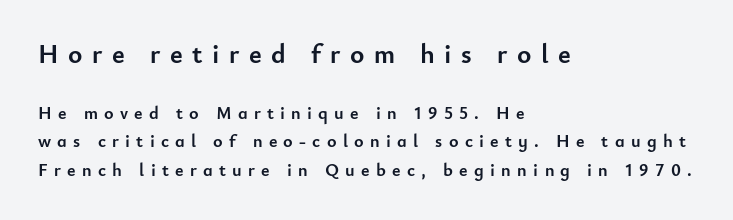
{"italic": "no", "bold": "yes", "underline": "no", "align": "left", "line_spacing": "normal", "line_spacing_ratio": 1.57, "letter_spacing": "wide", "letter_spacing_em": 0.35, "larger_block": "first", "size_ratio": 1.5, "glyph_px": 27}
